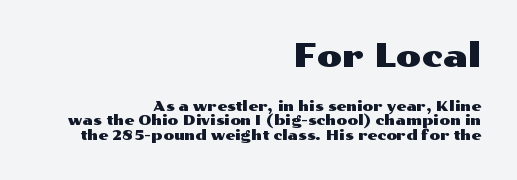
Compared with typical paragraphs, the rows here are closer together. Character size in the leading block exceeds that of the trailing block. This rendering uses right alignment, leaving the left contour irregular. The gaps between neighbouring characters are ordinary and unremarkable. Type without underlining.
